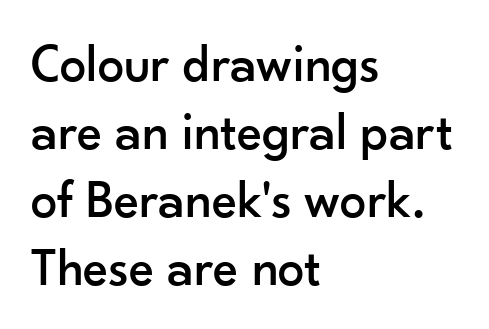
The image shows 53 px sans-serif type, upright; set left-aligned, normal line spacing (1.28x), normal letter spacing, not underlined; low stroke contrast and a small x-height.
